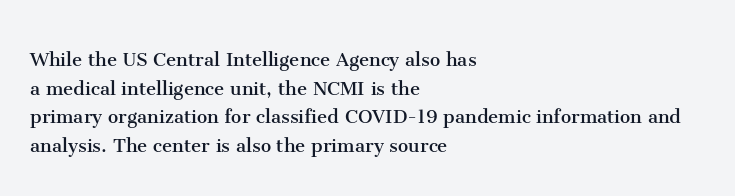
Q: Is the text bold? A: No.
Q: Is the text italic (slanted)? A: No, it is upright.
Q: Is the text underlined? A: No.
Q: How is the paragraph aligned? A: Left-aligned.
Q: Is the spacing between letters normal or unusually wide? A: Normal.
Q: Is the spacing between lines tight, normal or loose? A: Normal.
